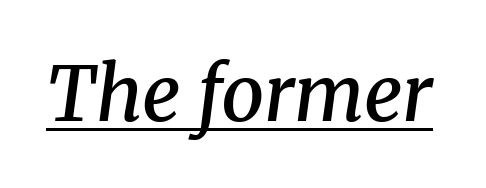
Q: Is the text bold? A: Semi-bold.
Q: Is the text italic (slanted)? A: Yes, it leans right by about 8 degrees.
Q: Is the typeface a serif or a sans-serif typeface? A: Serif.
Q: Is the text underlined? A: Yes.
Q: Is the spacing between letters normal or unusually wide? A: Normal.
Q: Width (condensed, normal, or wide)? A: Normal.
Q: Stroke contrast? A: Medium.
Q: x-height? A: Medium.
Q: Monospaced? A: No.
